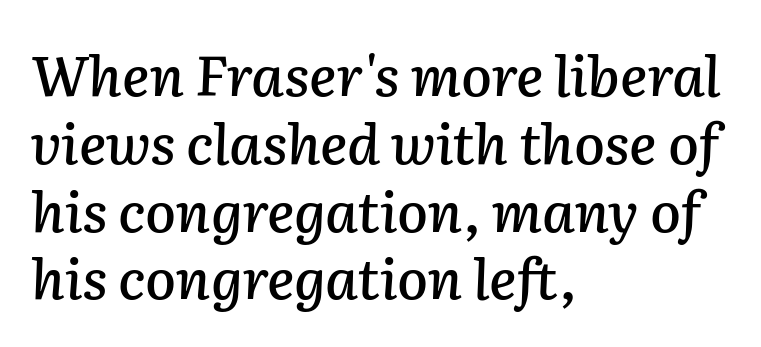
{"italic": "yes", "lean": "right", "slant_degrees": 2, "width": "normal", "stroke_contrast": "low", "x_height": "medium", "monospaced": "no", "underline": "no", "align": "left", "line_spacing_ratio": 1.21, "letter_spacing": "normal", "letter_spacing_em": 0.0, "glyph_px": 56}
